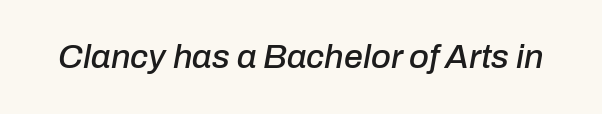
This sample has the flowing, uneven cadence of proportional lettering. Italic: yes, the glyphs are oblique. The glyphs are unaccompanied by any horizontal stroke below them. You could call the tracking neutral — neither tight nor loose.
